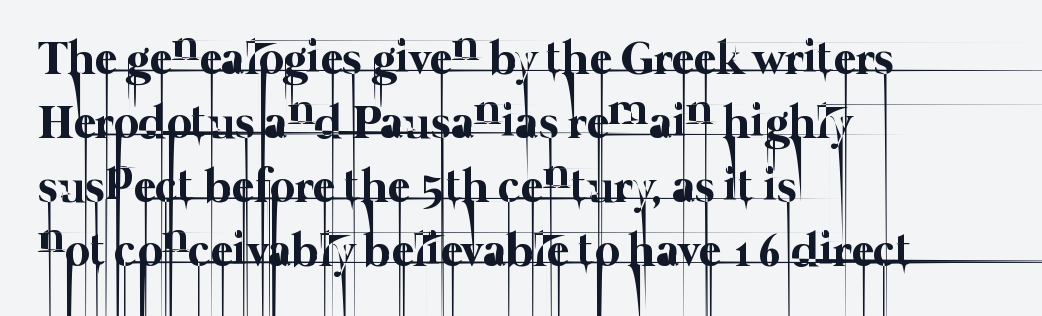
The image shows 48 px thin type; set left-aligned, normal line spacing (1.33x), normal letter spacing, not underlined; low stroke contrast and a medium x-height.
